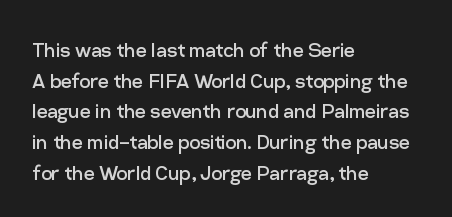
{"italic": "no", "bold": "no", "underline": "no", "align": "left", "line_spacing": "normal", "line_spacing_ratio": 1.28, "letter_spacing": "normal", "letter_spacing_em": 0.0, "glyph_px": 24}
